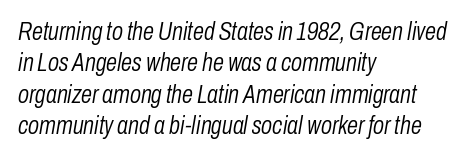
Q: Is the text bold? A: No.
Q: Is the text italic (slanted)? A: Yes, it leans right by about 10 degrees.
Q: Is the text underlined? A: No.
Q: How is the paragraph aligned? A: Left-aligned.
Q: Is the spacing between letters normal or unusually wide? A: Normal.
Q: Is the spacing between lines tight, normal or loose? A: Normal.
